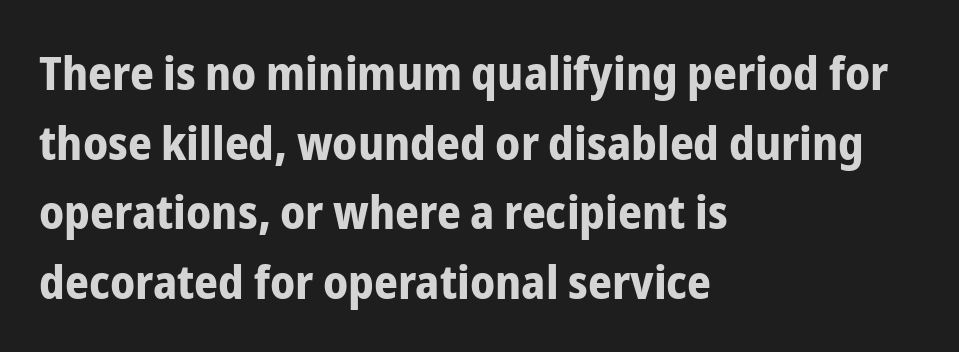
The image shows 47 px bold, condensed sans-serif type, upright; set left-aligned, normal line spacing (1.48x), normal letter spacing, not underlined; low stroke contrast and a medium x-height.
